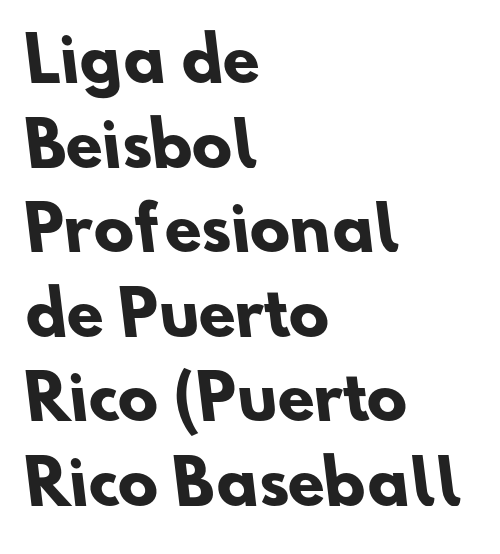
Alignment: flush left. The passage shown is typed in a proportional face where columns would drift. Summary of vertical rhythm: regular, with standard interline spacing. Short note: letters normally spaced.
